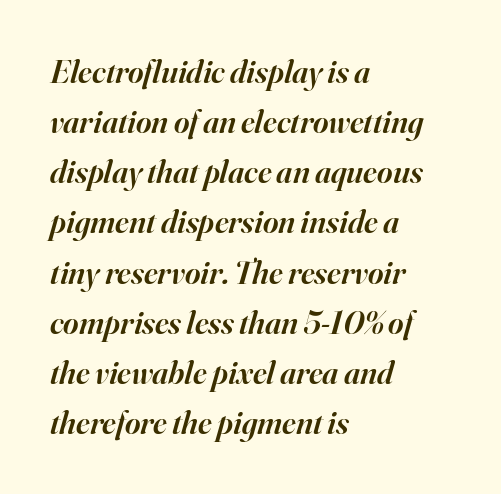
The image shows 33 px semibold serif type, italic (leaning right); set left-aligned, normal line spacing (1.52x), normal letter spacing, not underlined; high stroke contrast and a small x-height.
